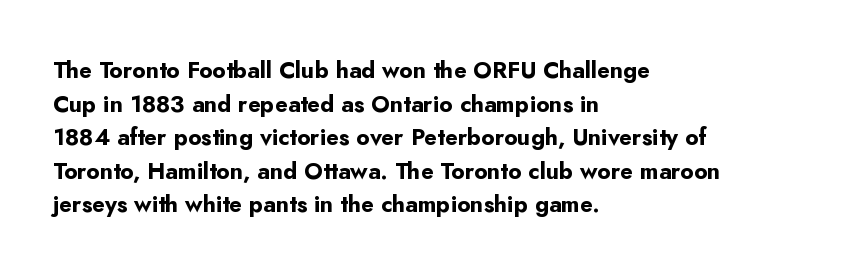
{"italic": "no", "bold": "yes", "underline": "no", "align": "left", "line_spacing": "normal", "line_spacing_ratio": 1.46, "letter_spacing": "normal", "letter_spacing_em": 0.0, "glyph_px": 23}
